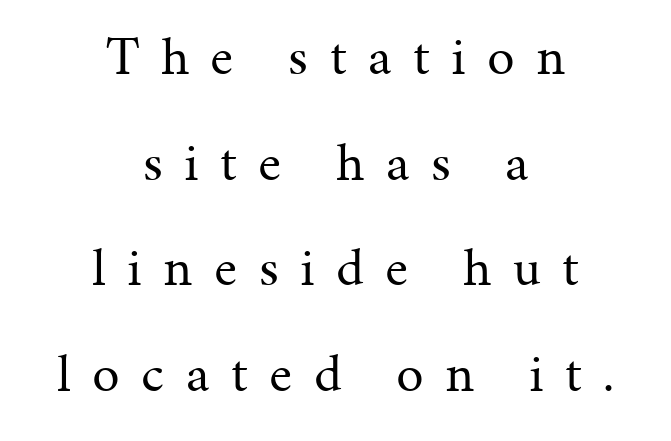
Designer's note — italics off, roman on. Varying glyph widths throughout — classic text-font behaviour. Letters have the restrained weight of plain body copy at most. The rag falls on both sides of this text block equally. The passage shown has open, widely tracked lettering throughout.
